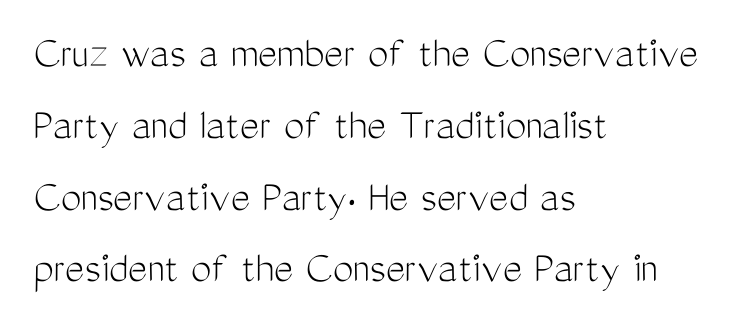
The image shows 46 px light, condensed sans-serif type, upright; set left-aligned, normal line spacing (1.56x), normal letter spacing, not underlined; medium stroke contrast and a medium x-height.
